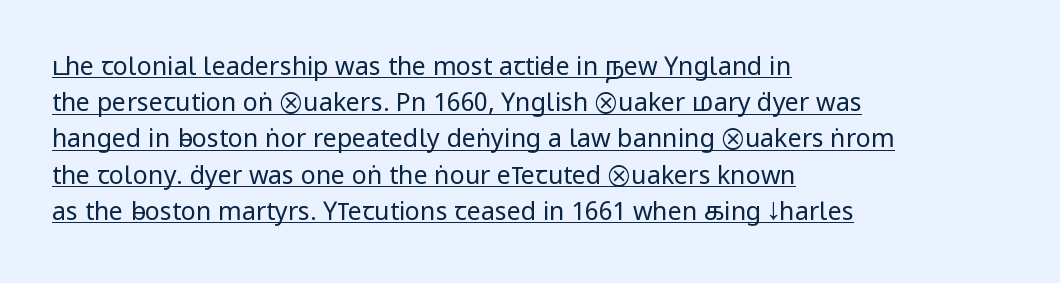
{"italic": "no", "bold": "no", "underline": "yes", "align": "left", "line_spacing": "normal", "line_spacing_ratio": 1.45, "letter_spacing": "normal", "letter_spacing_em": 0.0, "glyph_px": 25}
